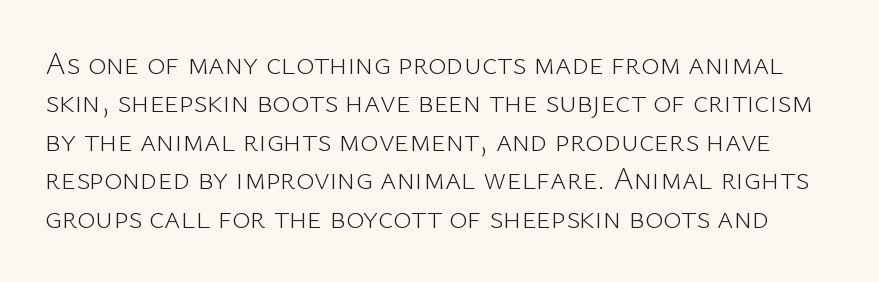
Q: Is the text bold? A: No.
Q: Is the text italic (slanted)? A: No, it is upright.
Q: Is the typeface a serif or a sans-serif typeface? A: Sans-serif.
Q: Is the text underlined? A: No.
Q: Is the spacing between letters normal or unusually wide? A: Normal.
Q: Width (condensed, normal, or wide)? A: Normal.
Q: Stroke contrast? A: Low.
Q: x-height? A: Medium.
Q: Monospaced? A: No.
